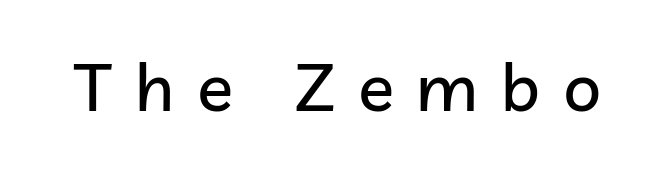
This sample has the flowing, uneven cadence of proportional lettering. The gap between lines stays unmarked. Characters remain perfectly vertical along every line. Is this a sans? Yes — the strokes have no serifs.
